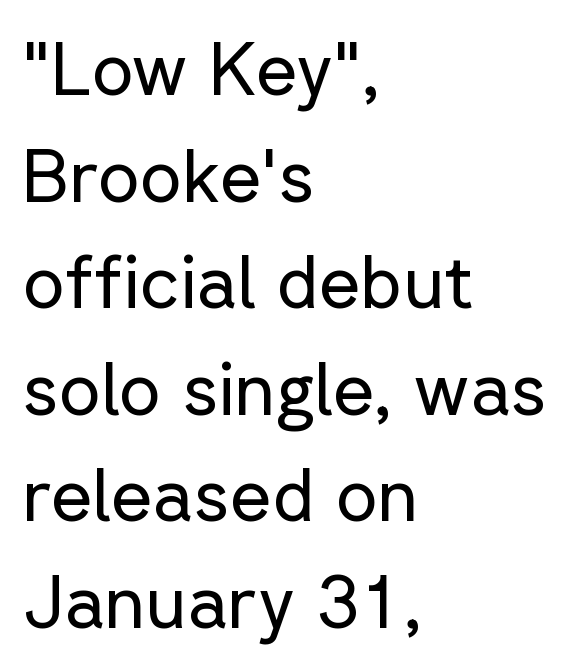
Q: Is the text bold? A: No.
Q: Is the text italic (slanted)? A: No, it is upright.
Q: Is the typeface a serif or a sans-serif typeface? A: Sans-serif.
Q: Is the text underlined? A: No.
Q: How is the paragraph aligned? A: Left-aligned.
Q: Is the spacing between letters normal or unusually wide? A: Normal.
Q: Is the spacing between lines tight, normal or loose? A: Normal.
Q: Width (condensed, normal, or wide)? A: Normal.
Q: Stroke contrast? A: Low.
Q: x-height? A: Medium.
Q: Monospaced? A: No.
